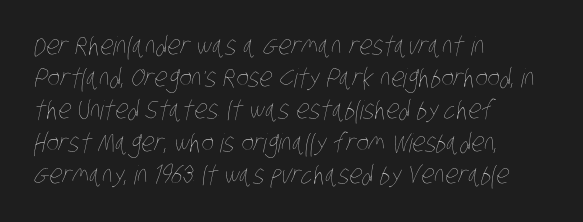
{"bold": "no", "underline": "no", "align": "left", "line_spacing_ratio": 1.24, "letter_spacing": "normal", "letter_spacing_em": 0.0, "glyph_px": 26}
